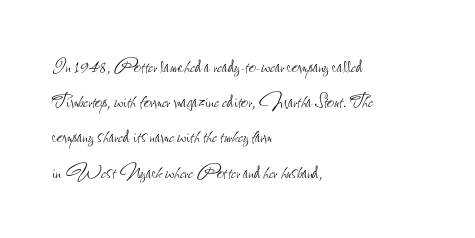
{"bold": "no", "underline": "no", "align": "left", "line_spacing": "normal", "line_spacing_ratio": 1.41, "letter_spacing": "normal", "letter_spacing_em": 0.0, "glyph_px": 25}
